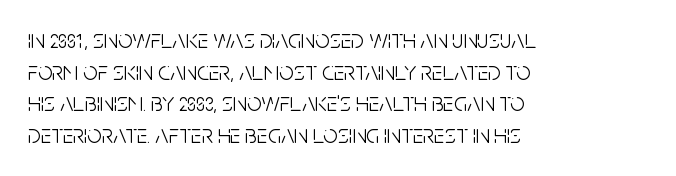
Q: Is the text bold? A: No.
Q: Is the text italic (slanted)? A: No, it is upright.
Q: Is the text underlined? A: No.
Q: How is the paragraph aligned? A: Left-aligned.
Q: Is the spacing between letters normal or unusually wide? A: Normal.
